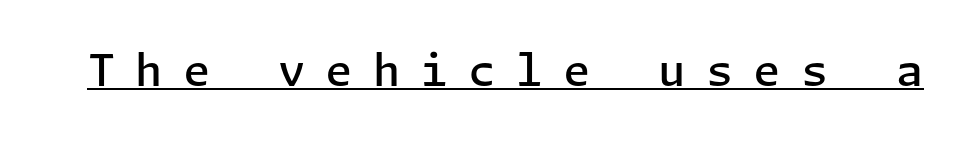
The line texture is sparse and dotted thanks to wide tracking. These words are printed semibold, heavier than regular yet not bold. Has an underline been added? It has. Font category for this specimen: sans-serif. The letters stand upright; this is a roman face.
